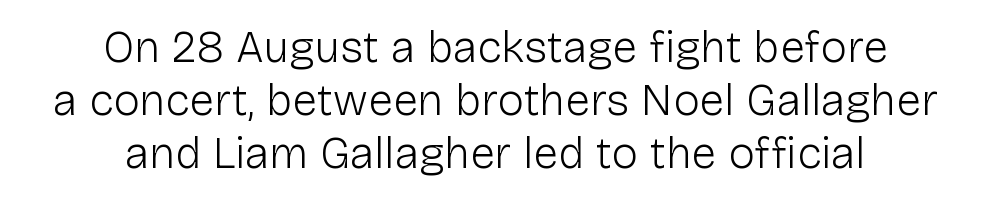
Is this a fixed-width face? No — the glyphs have proportional, varying widths. Layout note: lines centered. This rendering leaves character spacing at its baseline value. Designer's note — italics off, roman on. The strip under each line holds only bare page.
